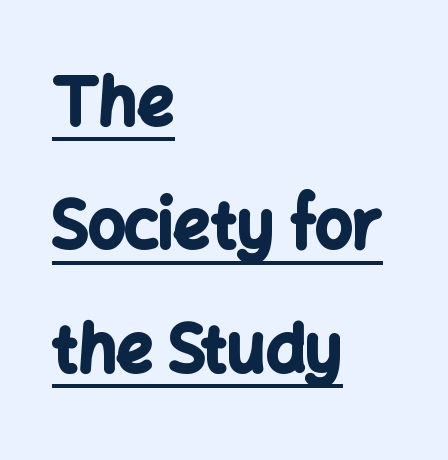
The image shows 65 px bold sans-serif type, upright; set left-aligned, loose line spacing (1.9x), normal letter spacing, underlined; low stroke contrast and a medium x-height.
